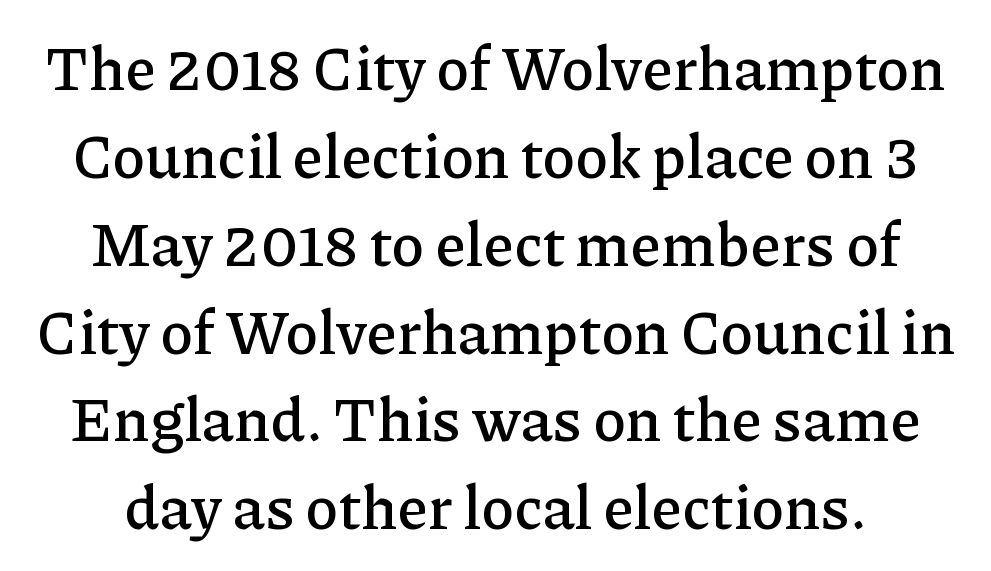
Q: Is the text italic (slanted)? A: No, it is upright.
Q: Is the typeface a serif or a sans-serif typeface? A: Serif.
Q: Is the text underlined? A: No.
Q: Is the spacing between letters normal or unusually wide? A: Normal.
Q: Is the spacing between lines tight, normal or loose? A: Normal.
Q: Width (condensed, normal, or wide)? A: Normal.
Q: Stroke contrast? A: Low.
Q: x-height? A: Medium.
Q: Monospaced? A: No.
